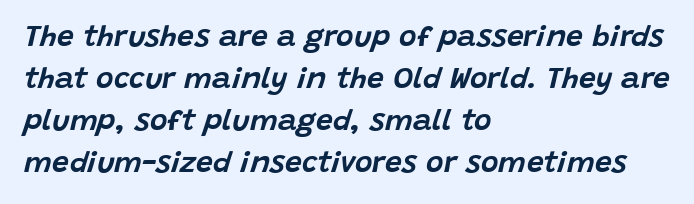
{"italic": "yes", "lean": "right", "slant_degrees": 15, "width": "normal", "stroke_contrast": "low", "x_height": "large", "monospaced": "no", "underline": "no", "align": "left", "line_spacing": "normal", "line_spacing_ratio": 1.4, "letter_spacing": "normal", "letter_spacing_em": 0.0, "glyph_px": 30}
